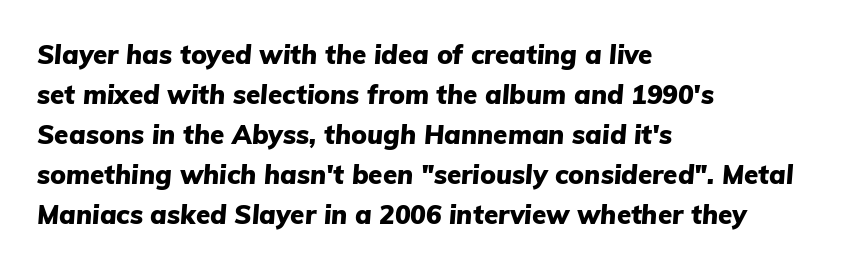
If you drew a line through each stem, it would be angled. Beneath every word, the page is bare. The type is set solid horizontally, with unmodified tracking. This sample is left-justified, so line endings fall wherever the words run out. Set as a true bold cut, around the 700 mark.
